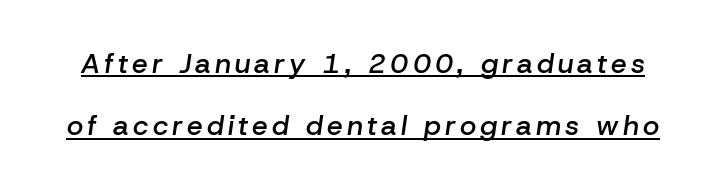
Q: Is the text bold? A: Semi-bold.
Q: Is the text italic (slanted)? A: Yes, it leans right by about 8 degrees.
Q: Is the text underlined? A: Yes.
Q: Is the spacing between lines tight, normal or loose? A: Loose.
Q: Width (condensed, normal, or wide)? A: Normal.
Q: Stroke contrast? A: Low.
Q: x-height? A: Medium.
Q: Monospaced? A: No.
